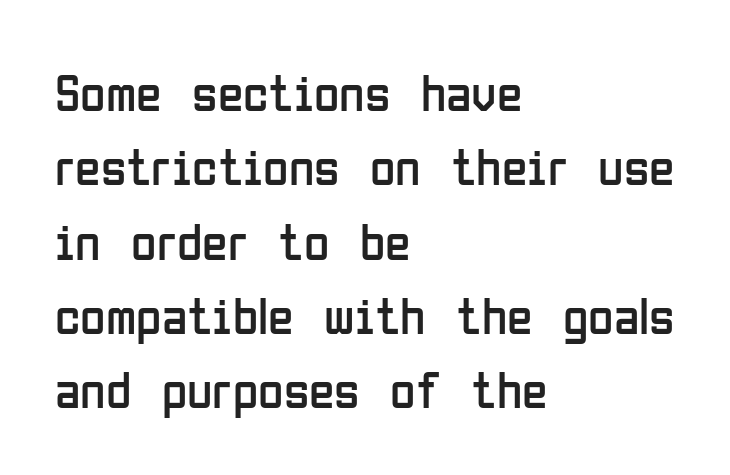
Q: Is the text bold? A: No.
Q: Is the text italic (slanted)? A: No, it is upright.
Q: Is the typeface a serif or a sans-serif typeface? A: Sans-serif.
Q: Is the text underlined? A: No.
Q: How is the paragraph aligned? A: Left-aligned.
Q: Is the spacing between letters normal or unusually wide? A: Normal.
Q: Is the spacing between lines tight, normal or loose? A: Normal.
Q: Width (condensed, normal, or wide)? A: Condensed.
Q: Stroke contrast? A: Low.
Q: x-height? A: Medium.
Q: Monospaced? A: No.
